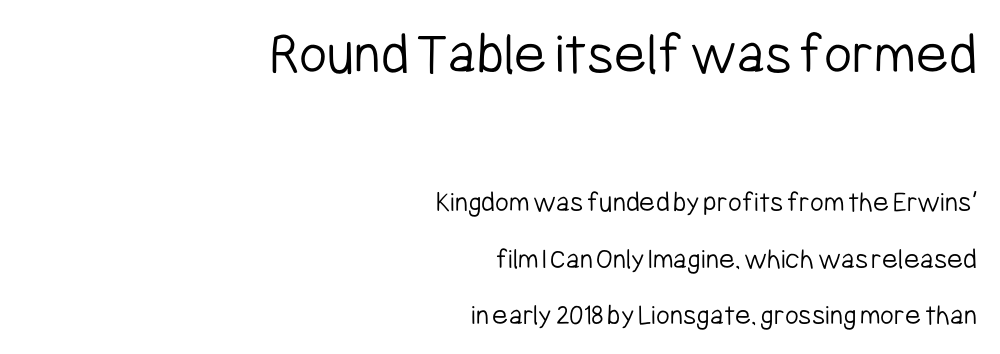
The image shows 61 px light, condensed sans-serif type, upright; set right-aligned, line spacing 1.89x, normal letter spacing, not underlined; the first (top) block is 2.03x larger; low stroke contrast and a medium x-height.
